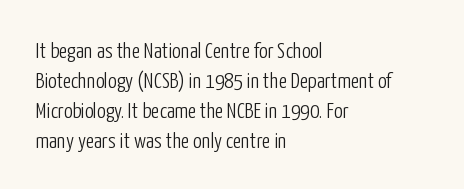
Reading down the column, the eye jumps a familiar distance to each next line. Left-aligned paragraph, ragged on the right. Check under the words: just untouched page. Nope, not italic — everything's standing straight.
